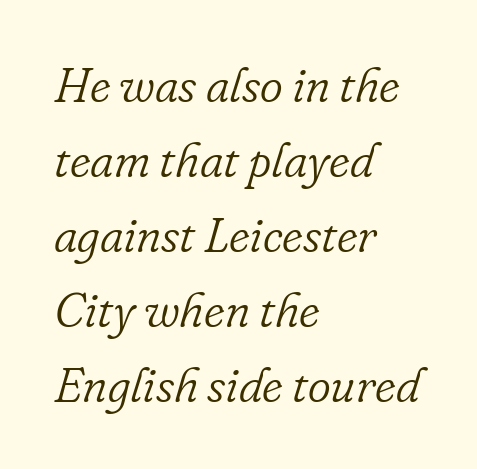
{"serif": "yes", "italic": "yes", "lean": "right", "slant_degrees": 16, "bold": "no", "weight": "light", "width": "normal", "stroke_contrast": "low", "x_height": "small", "monospaced": "no", "underline": "no", "align": "left", "line_spacing": "normal", "line_spacing_ratio": 1.53, "letter_spacing": "normal", "letter_spacing_em": 0.0, "glyph_px": 49}
